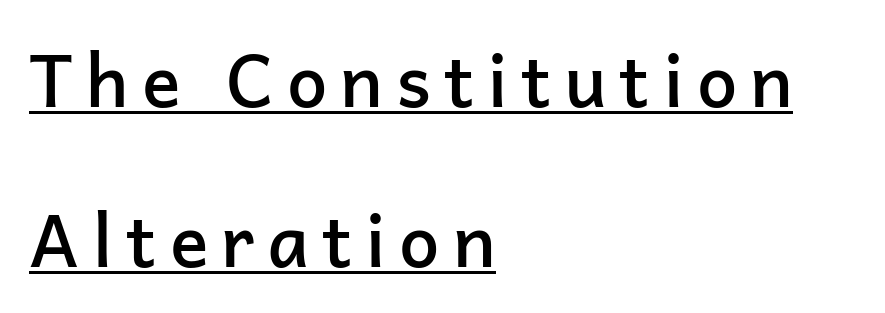
The image shows 72 px semibold sans-serif type, upright; set left-aligned, loose line spacing (2.22x), underlined; low stroke contrast and a medium x-height.
